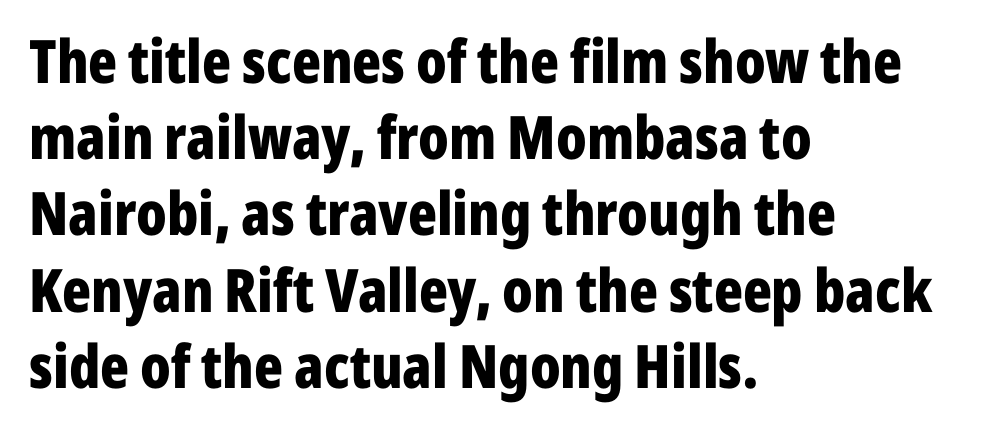
The block of text has a typical density, with ordinary space between rows. Notice how the stems are strictly vertical — no italics here. Note the varied advance widths — an 'i' is clearly narrower than an 'm'. Look at the stroke-to-counter ratio: heavy, a bold. Descenders hang freely into open space.
